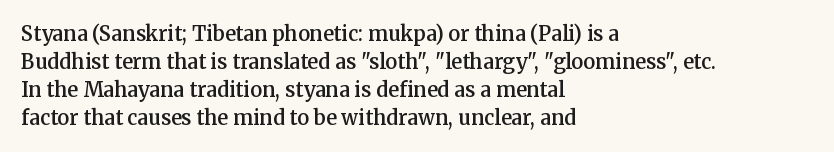
{"italic": "no", "bold": "semi", "underline": "no", "align": "left", "line_spacing": "normal", "line_spacing_ratio": 1.4, "letter_spacing": "normal", "letter_spacing_em": 0.0, "glyph_px": 20}
